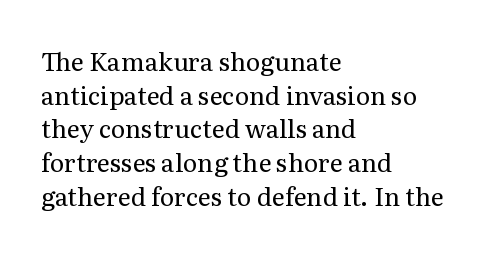
The image shows 25 px text type, upright; set left-aligned, normal line spacing (1.35x), normal letter spacing, not underlined.
